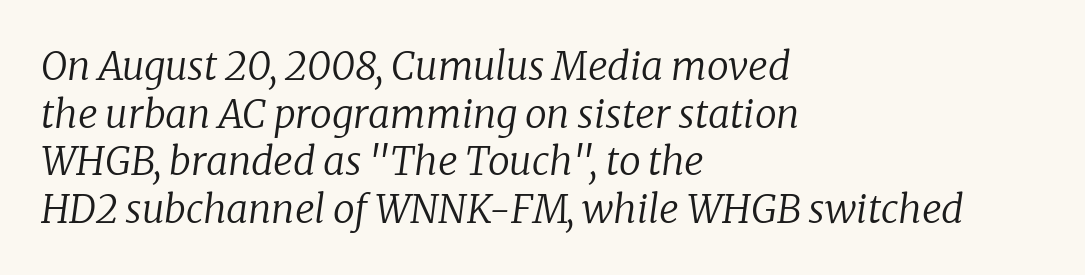
Q: Is the text bold? A: No.
Q: Is the text italic (slanted)? A: Yes, it leans right by about 8 degrees.
Q: Is the typeface a serif or a sans-serif typeface? A: Serif.
Q: Is the text underlined? A: No.
Q: How is the paragraph aligned? A: Left-aligned.
Q: Is the spacing between letters normal or unusually wide? A: Normal.
Q: Width (condensed, normal, or wide)? A: Normal.
Q: Stroke contrast? A: Low.
Q: x-height? A: Medium.
Q: Monospaced? A: No.
